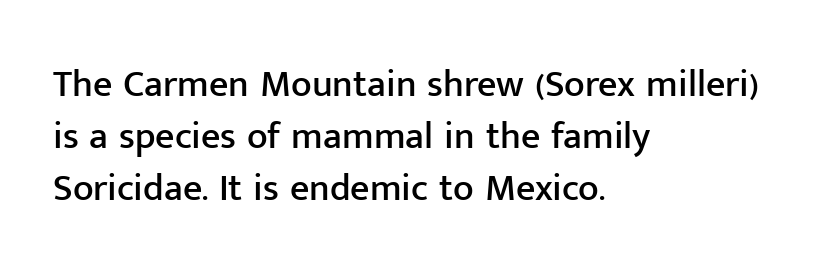
The image shows 38 px sans-serif type, upright; set left-aligned, normal line spacing (1.37x), normal letter spacing, not underlined; low stroke contrast and a medium x-height.
